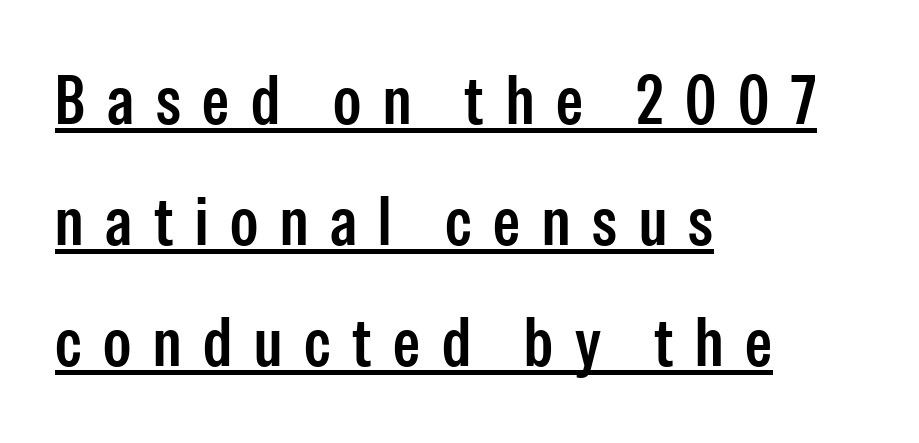
{"serif": "no", "italic": "no", "bold": "semi", "weight": "semibold", "width": "condensed", "stroke_contrast": "low", "x_height": "medium", "monospaced": "no", "underline": "yes", "align": "left", "line_spacing_ratio": 1.78, "letter_spacing": "wide", "letter_spacing_em": 0.32, "glyph_px": 68}
